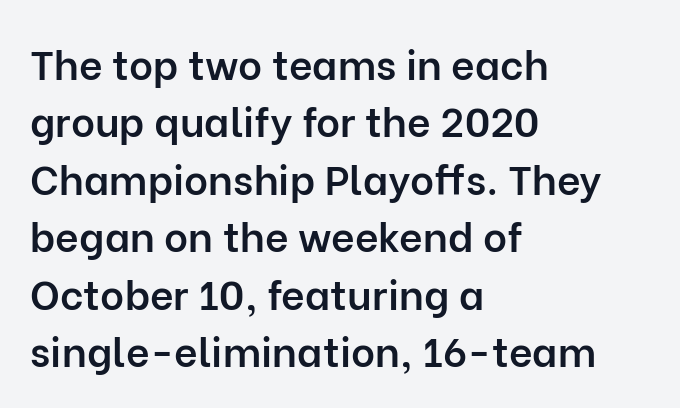
{"serif": "no", "italic": "no", "bold": "semi", "weight": "semibold", "width": "normal", "stroke_contrast": "low", "x_height": "medium", "monospaced": "no", "underline": "no", "align": "left", "line_spacing": "normal", "line_spacing_ratio": 1.4, "letter_spacing": "normal", "letter_spacing_em": 0.0, "glyph_px": 41}
